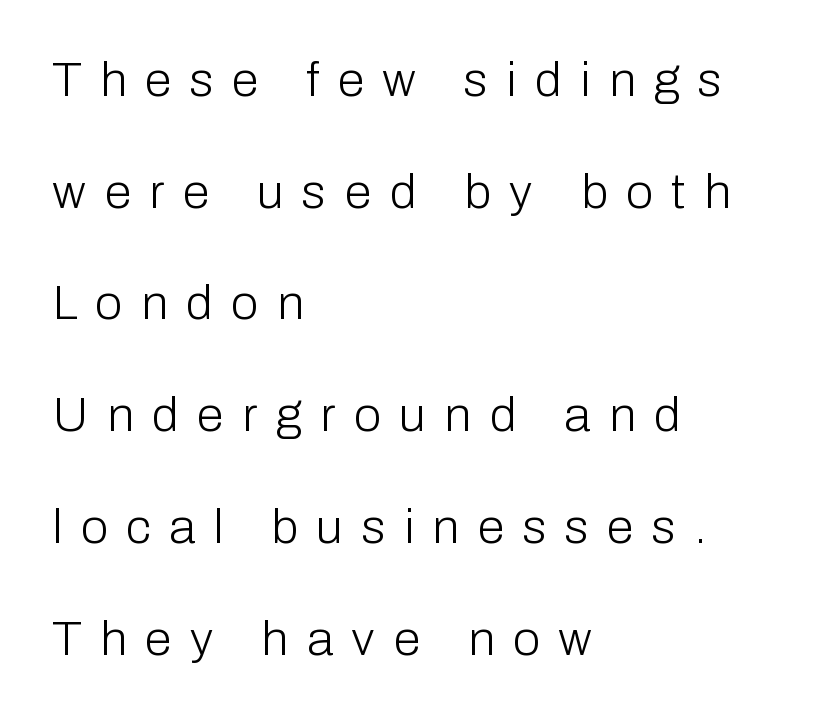
The image shows 49 px light sans-serif type, upright; set left-aligned, loose line spacing (2.28x), unusually wide letter spacing (+0.38 em), not underlined; low stroke contrast and a medium x-height.
